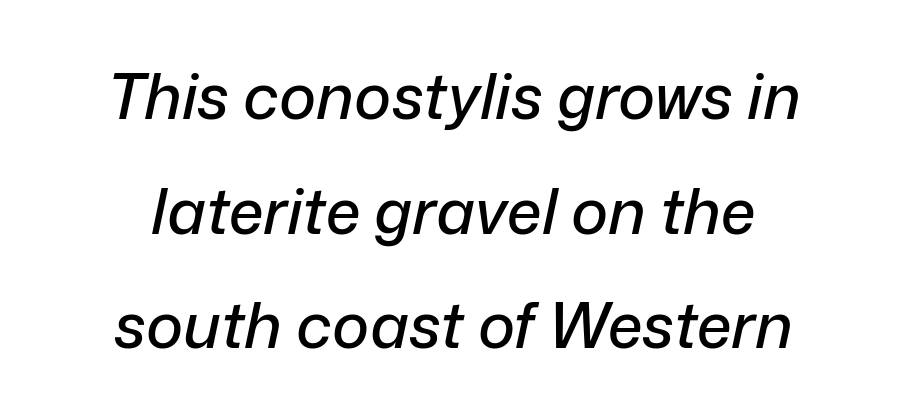
{"italic": "yes", "lean": "right", "slant_degrees": 12, "width": "normal", "stroke_contrast": "low", "x_height": "medium", "monospaced": "no", "underline": "no", "align": "center", "line_spacing_ratio": 1.82, "letter_spacing": "normal", "letter_spacing_em": 0.0, "glyph_px": 63}
